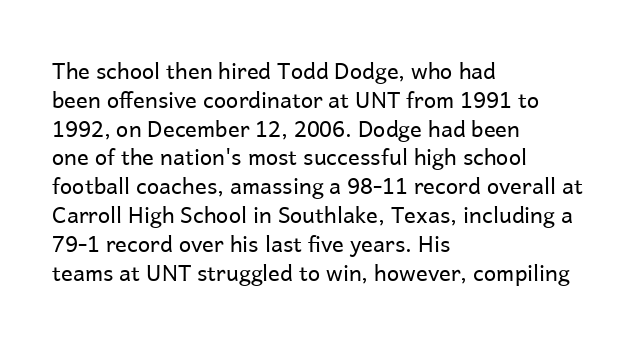
Q: Is the text bold? A: No.
Q: Is the text italic (slanted)? A: No, it is upright.
Q: Is the text underlined? A: No.
Q: How is the paragraph aligned? A: Left-aligned.
Q: Is the spacing between letters normal or unusually wide? A: Normal.
Q: Is the spacing between lines tight, normal or loose? A: Normal.
